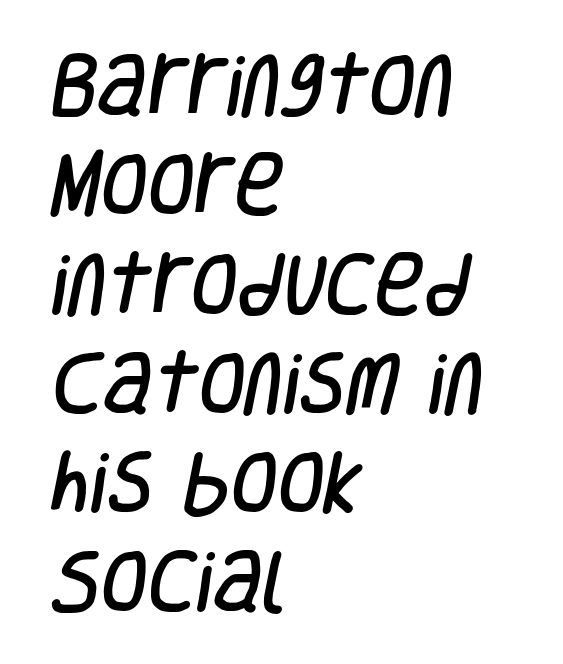
The image shows 68 px condensed sans-serif type; set left-aligned, normal line spacing (1.46x), normal letter spacing, not underlined; low stroke contrast and a large x-height.
